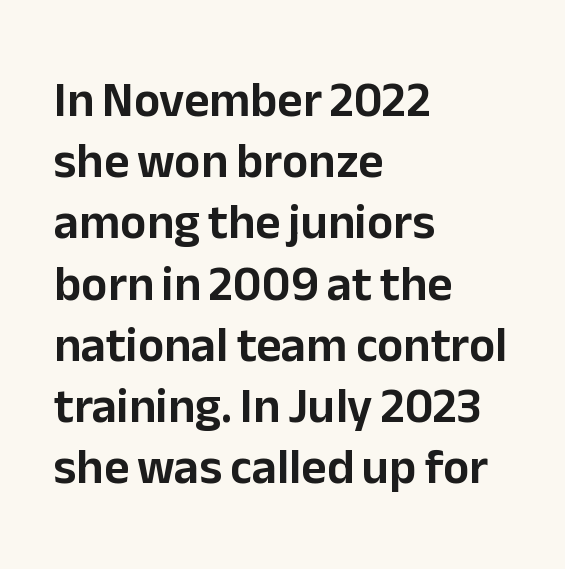
{"serif": "no", "italic": "no", "width": "normal", "stroke_contrast": "low", "x_height": "medium", "monospaced": "no", "underline": "no", "align": "left", "line_spacing": "normal", "line_spacing_ratio": 1.25, "letter_spacing": "normal", "letter_spacing_em": 0.0, "glyph_px": 49}
